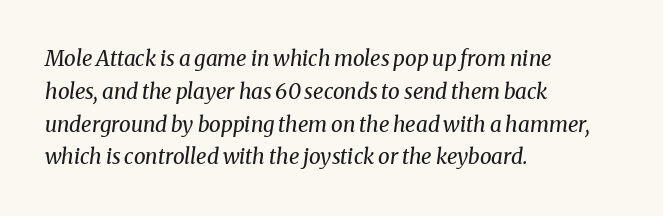
The letters sit at their default tracking, neither squeezed nor spread. Is the block centered? No — it sits flush against the left margin. The string is rendered with underlining switched off. Weight: regular or lighter. Italic? Definitely — the glyphs are oblique.
